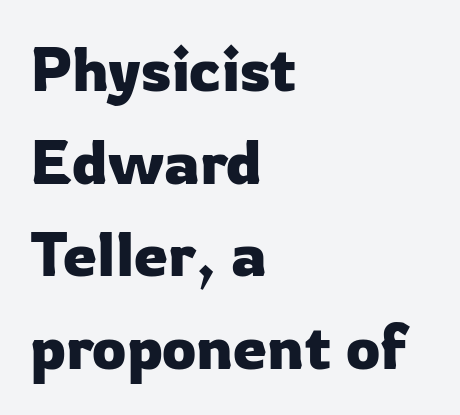
{"serif": "no", "italic": "no", "width": "normal", "stroke_contrast": "low", "x_height": "medium", "monospaced": "no", "underline": "no", "align": "left", "line_spacing": "normal", "line_spacing_ratio": 1.52, "letter_spacing": "normal", "letter_spacing_em": 0.0, "glyph_px": 61}
